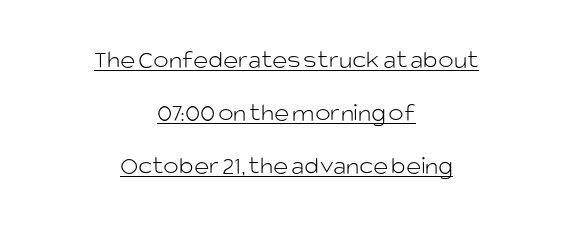
Q: Is the text bold? A: No.
Q: Is the text italic (slanted)? A: No, it is upright.
Q: Is the text underlined? A: Yes.
Q: How is the paragraph aligned? A: Centered.
Q: Is the spacing between letters normal or unusually wide? A: Normal.
Q: Is the spacing between lines tight, normal or loose? A: Loose.
